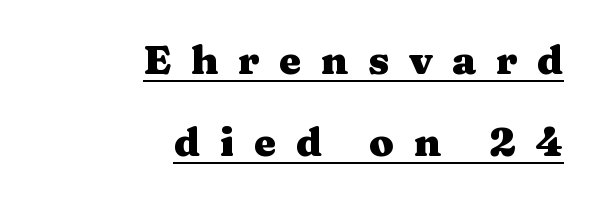
The image shows 40 px heavy, wide serif type, upright; set right-aligned, loose line spacing (2.06x), unusually wide letter spacing (+0.49 em), underlined; medium stroke contrast and a medium x-height.
